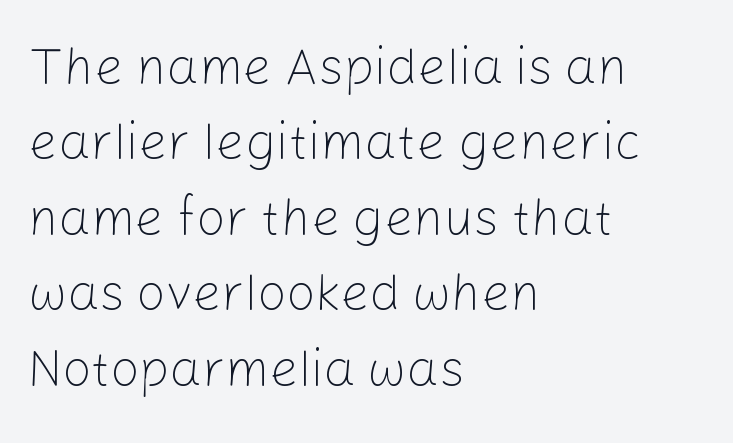
Q: Is the text bold? A: No.
Q: Is the text italic (slanted)? A: No, it is upright.
Q: Is the typeface a serif or a sans-serif typeface? A: Sans-serif.
Q: Is the text underlined? A: No.
Q: How is the paragraph aligned? A: Left-aligned.
Q: Is the spacing between letters normal or unusually wide? A: Normal.
Q: Is the spacing between lines tight, normal or loose? A: Normal.
Q: Width (condensed, normal, or wide)? A: Normal.
Q: Stroke contrast? A: Low.
Q: x-height? A: Medium.
Q: Monospaced? A: No.
